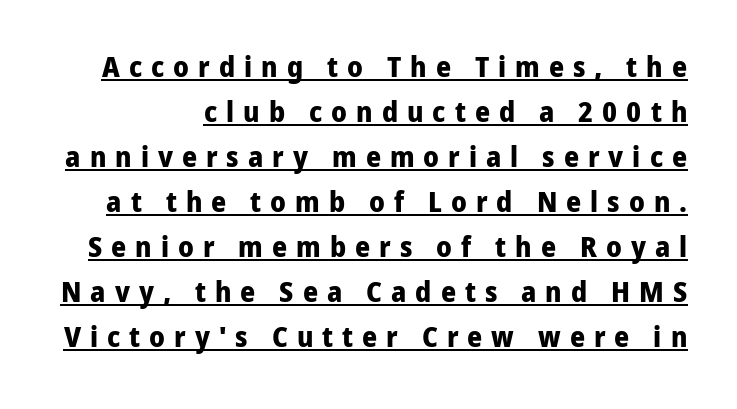
{"serif": "no", "italic": "no", "bold": "yes", "weight": "bold", "width": "normal", "stroke_contrast": "low", "x_height": "medium", "monospaced": "no", "underline": "yes", "line_spacing": "normal", "line_spacing_ratio": 1.55, "letter_spacing": "wide", "letter_spacing_em": 0.31, "glyph_px": 29}
